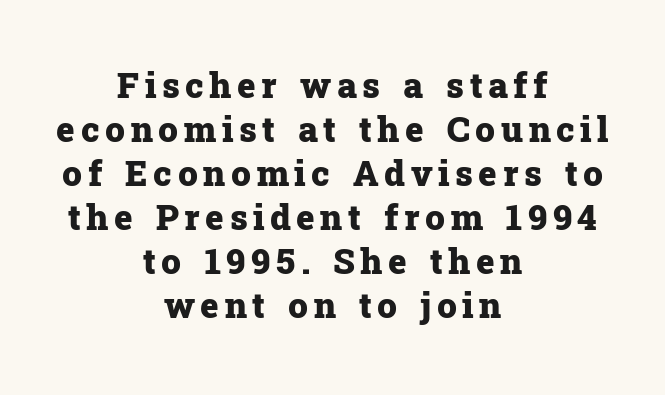
Q: Is the text bold? A: Yes.
Q: Is the text italic (slanted)? A: No, it is upright.
Q: Is the typeface a serif or a sans-serif typeface? A: Serif.
Q: Is the text underlined? A: No.
Q: How is the paragraph aligned? A: Centered.
Q: Is the spacing between lines tight, normal or loose? A: Normal.
Q: Width (condensed, normal, or wide)? A: Normal.
Q: Stroke contrast? A: Low.
Q: x-height? A: Medium.
Q: Monospaced? A: No.
